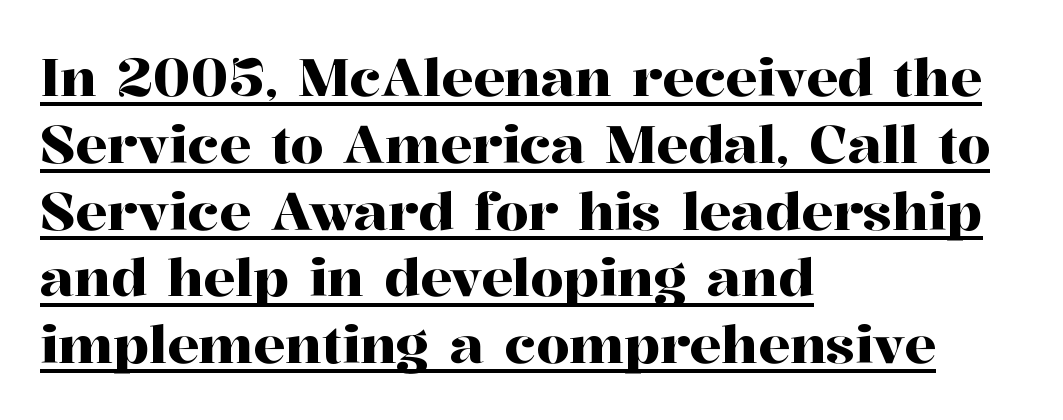
{"serif": "yes", "italic": "no", "width": "normal", "stroke_contrast": "high", "x_height": "medium", "monospaced": "no", "underline": "yes", "align": "left", "line_spacing": "normal", "line_spacing_ratio": 1.26, "letter_spacing": "normal", "letter_spacing_em": 0.0, "glyph_px": 53}
